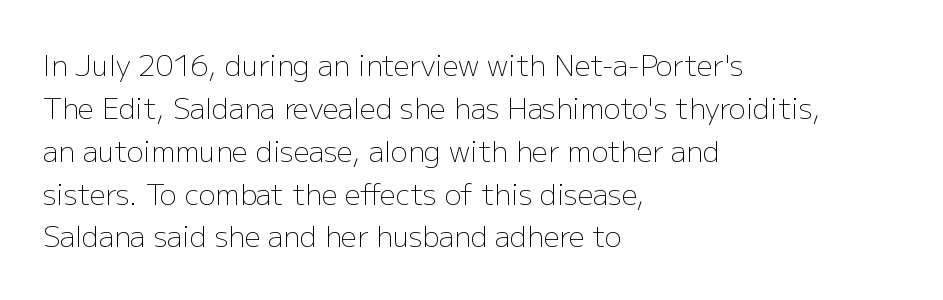
Q: Is the text bold? A: No.
Q: Is the text italic (slanted)? A: No, it is upright.
Q: Is the typeface a serif or a sans-serif typeface? A: Sans-serif.
Q: Is the text underlined? A: No.
Q: How is the paragraph aligned? A: Left-aligned.
Q: Is the spacing between letters normal or unusually wide? A: Normal.
Q: Is the spacing between lines tight, normal or loose? A: Normal.
Q: Width (condensed, normal, or wide)? A: Normal.
Q: Stroke contrast? A: Low.
Q: x-height? A: Medium.
Q: Monospaced? A: No.
